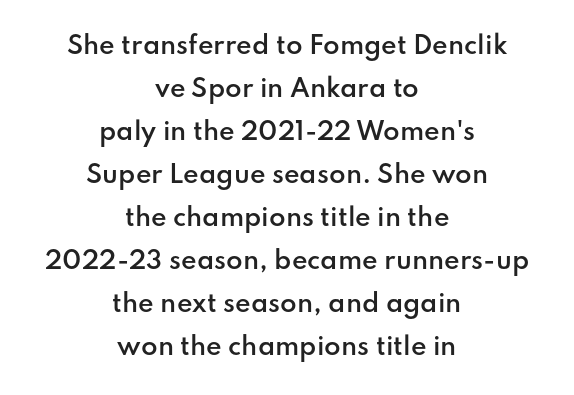
The image shows 24 px text type, upright; set centered, line spacing 1.79x, normal letter spacing, not underlined.
